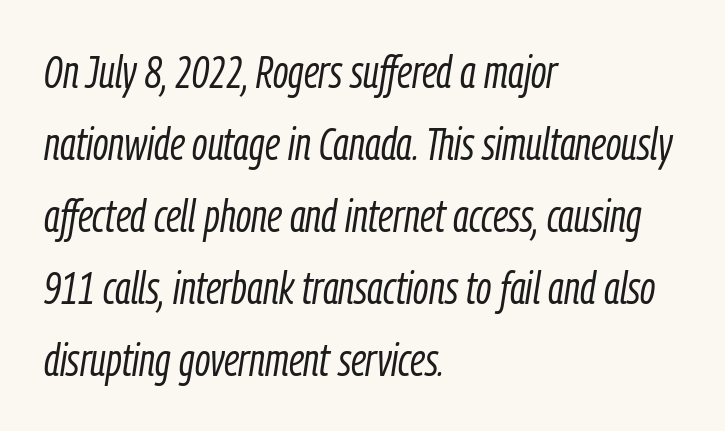
Q: Is the text bold? A: No.
Q: Is the text italic (slanted)? A: Yes, it leans right by about 9 degrees.
Q: Is the text underlined? A: No.
Q: How is the paragraph aligned? A: Left-aligned.
Q: Is the spacing between letters normal or unusually wide? A: Normal.
Q: Is the spacing between lines tight, normal or loose? A: Normal.
Q: Width (condensed, normal, or wide)? A: Condensed.
Q: Stroke contrast? A: Low.
Q: x-height? A: Medium.
Q: Monospaced? A: No.
